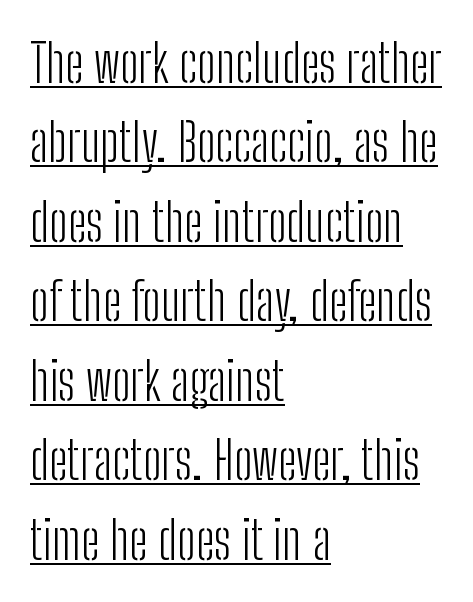
{"serif": "no", "italic": "no", "bold": "no", "weight": "light", "width": "condensed", "stroke_contrast": "low", "x_height": "medium", "monospaced": "no", "underline": "yes", "align": "left", "line_spacing": "normal", "line_spacing_ratio": 1.5, "letter_spacing": "normal", "letter_spacing_em": 0.0, "glyph_px": 53}
